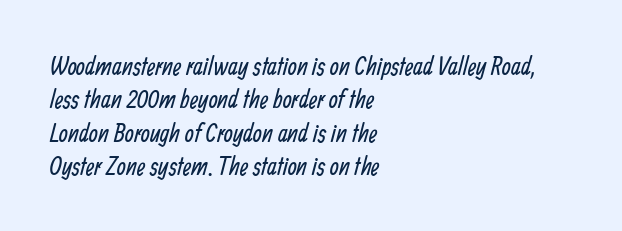
{"bold": "no", "underline": "no", "align": "left", "line_spacing": "normal", "line_spacing_ratio": 1.28, "letter_spacing": "normal", "letter_spacing_em": 0.0, "glyph_px": 26}
